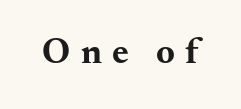
Note: serifs present on the glyphs. Caption: expanded tracking, letters set apart. The letters stand upright; this is a roman face. Note the varied advance widths — an 'i' is clearly narrower than an 'm'. I'd describe the lettering as bold — thick and assertive. This rendering features lettering with no underline.
